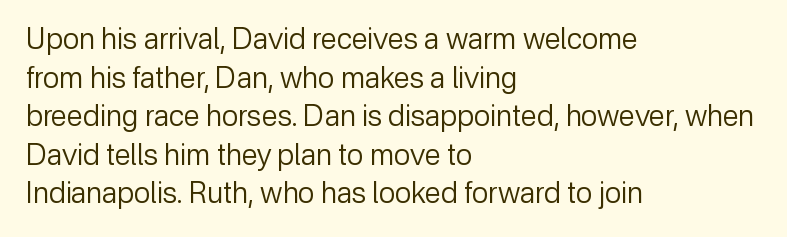
Proportional: the letters do not fall into vertical columns. The font family rendered here belongs to the sans-serif group. Does the copy run flush right? No — it runs flush left. The type is set solid horizontally, with unmodified tracking.
